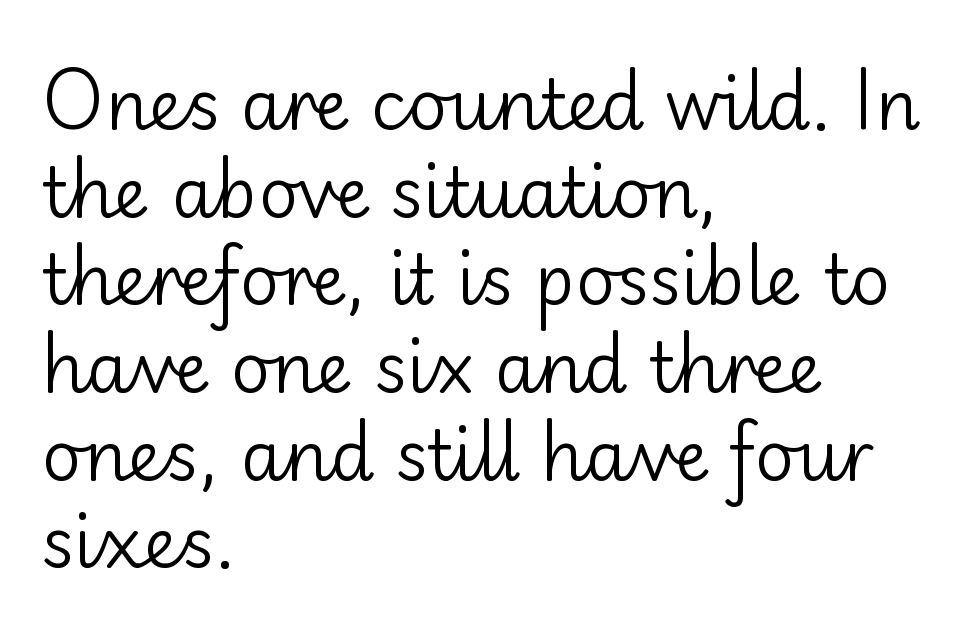
The image shows 69 px regular-weight sans-serif type, upright; set left-aligned, normal line spacing (1.27x), normal letter spacing, not underlined; low stroke contrast and a small x-height.
